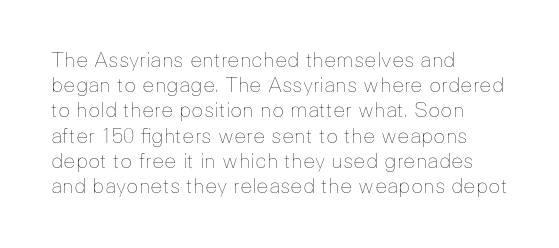
{"italic": "no", "bold": "no", "underline": "no", "align": "left", "line_spacing": "normal", "line_spacing_ratio": 1.26, "letter_spacing": "normal", "letter_spacing_em": 0.0, "glyph_px": 20}
